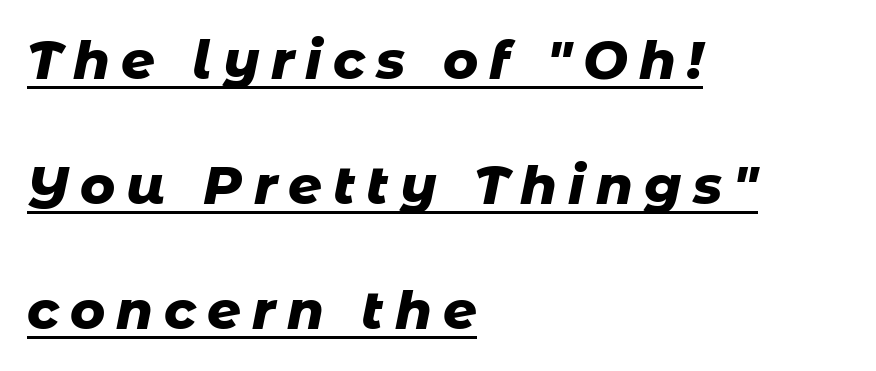
Q: Is the text bold? A: Yes.
Q: Is the text italic (slanted)? A: Yes, it leans right by about 11 degrees.
Q: Is the text underlined? A: Yes.
Q: How is the paragraph aligned? A: Left-aligned.
Q: Is the spacing between letters normal or unusually wide? A: Unusually wide.
Q: Is the spacing between lines tight, normal or loose? A: Loose.
Q: Width (condensed, normal, or wide)? A: Normal.
Q: Stroke contrast? A: Low.
Q: x-height? A: Medium.
Q: Monospaced? A: No.
